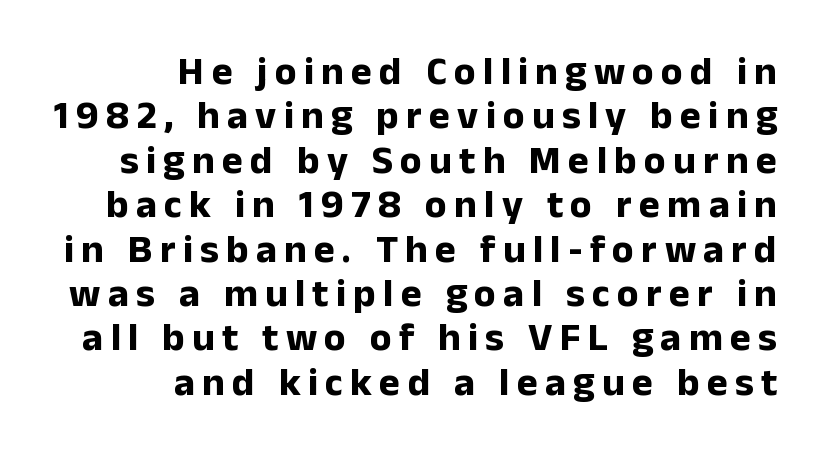
{"serif": "no", "italic": "no", "bold": "yes", "weight": "bold", "width": "normal", "stroke_contrast": "low", "x_height": "medium", "monospaced": "no", "underline": "no", "align": "right", "line_spacing": "tight", "line_spacing_ratio": 1.11, "glyph_px": 40}
